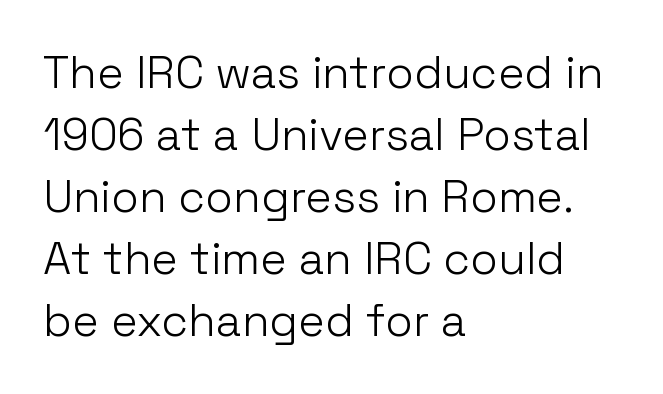
{"serif": "no", "italic": "no", "bold": "no", "weight": "light", "width": "normal", "stroke_contrast": "low", "x_height": "medium", "monospaced": "no", "underline": "no", "align": "left", "line_spacing": "normal", "line_spacing_ratio": 1.38, "letter_spacing": "normal", "letter_spacing_em": 0.0, "glyph_px": 45}
